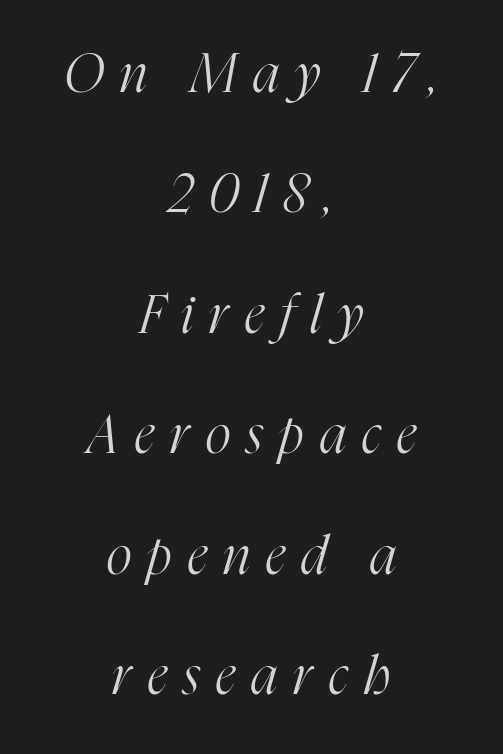
Q: Is the text bold? A: No.
Q: Is the text italic (slanted)? A: Yes, it leans right by about 16 degrees.
Q: Is the typeface a serif or a sans-serif typeface? A: Serif.
Q: Is the text underlined? A: No.
Q: How is the paragraph aligned? A: Centered.
Q: Is the spacing between letters normal or unusually wide? A: Unusually wide.
Q: Is the spacing between lines tight, normal or loose? A: Loose.
Q: Width (condensed, normal, or wide)? A: Condensed.
Q: Stroke contrast? A: High.
Q: x-height? A: Medium.
Q: Monospaced? A: No.
